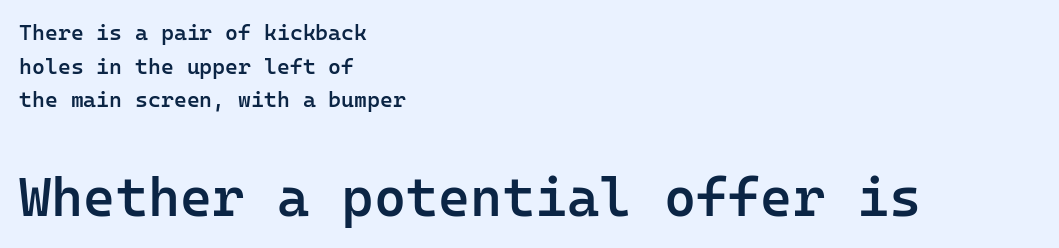
Q: Is the text bold? A: Semi-bold.
Q: Is the text italic (slanted)? A: No, it is upright.
Q: Is the typeface a serif or a sans-serif typeface? A: Sans-serif.
Q: Is the text underlined? A: No.
Q: How is the paragraph aligned? A: Left-aligned.
Q: Is the spacing between letters normal or unusually wide? A: Normal.
Q: Is the spacing between lines tight, normal or loose? A: Normal.
Q: Which block of text is set in a larger size, the first (top) or the second (bottom)? A: The second (bottom) one.
Q: Width (condensed, normal, or wide)? A: Normal.
Q: Stroke contrast? A: Low.
Q: x-height? A: Medium.
Q: Monospaced? A: Yes.
